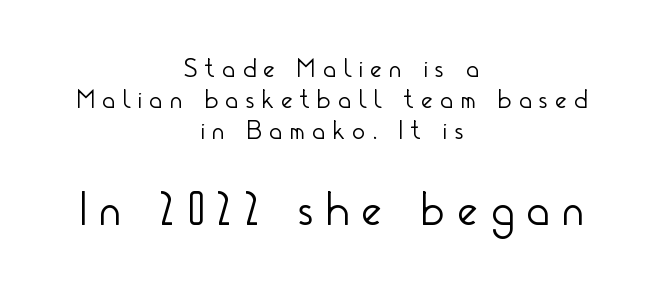
Q: Is the text bold? A: No.
Q: Is the text italic (slanted)? A: No, it is upright.
Q: Is the typeface a serif or a sans-serif typeface? A: Sans-serif.
Q: Is the text underlined? A: No.
Q: How is the paragraph aligned? A: Centered.
Q: Is the spacing between letters normal or unusually wide? A: Unusually wide.
Q: Is the spacing between lines tight, normal or loose? A: Tight.
Q: Which block of text is set in a larger size, the first (top) or the second (bottom)? A: The second (bottom) one.
Q: Width (condensed, normal, or wide)? A: Condensed.
Q: Stroke contrast? A: Low.
Q: x-height? A: Small.
Q: Monospaced? A: No.
